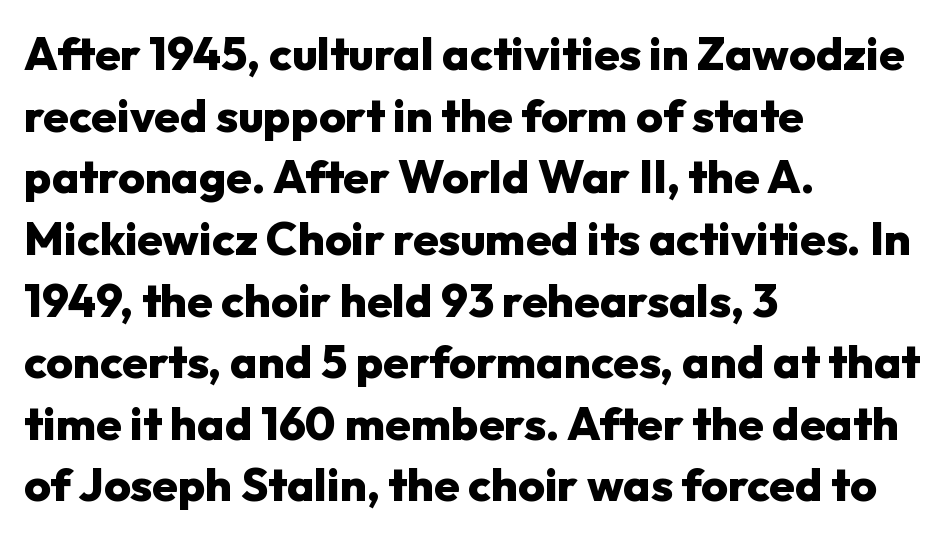
The image shows 46 px heavy sans-serif type, upright; set left-aligned, normal line spacing (1.34x), normal letter spacing, not underlined; low stroke contrast and a medium x-height.
